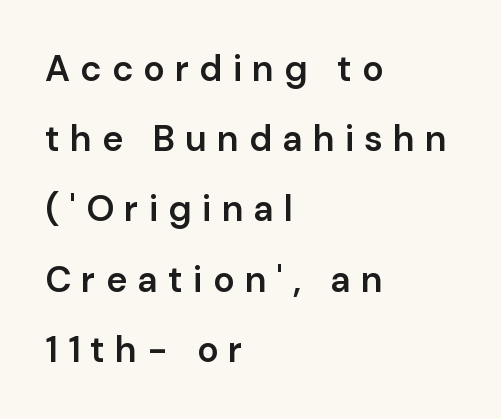
Characters follow at a spacing far wider than the type designer built in. These lines were composed using upright roman letters. This sample has the flowing, uneven cadence of proportional lettering. No feet cap the strokes, marking this as sans-serif type. The sample has been set in demibold, a notch under bold. Horizontally, the lines are justified to the leading edge only.
